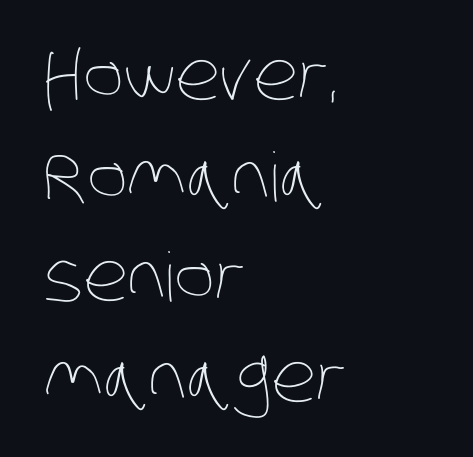
These glyphs show unthickened strokes, regular width or finer. Is there much room between lines? A standard amount, neither cramped nor airy. Short note: letters normally spaced. The paragraph has a hard left edge and a soft right edge.
